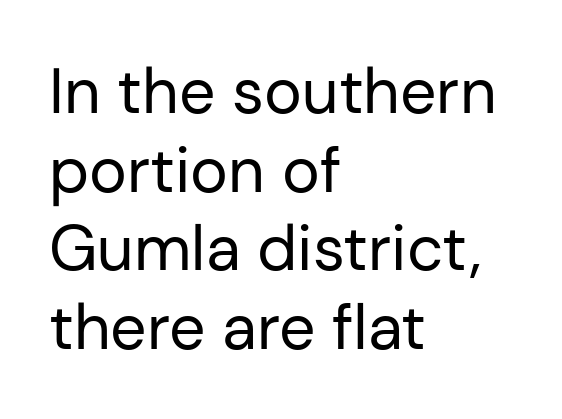
{"serif": "no", "italic": "no", "bold": "no", "weight": "regular", "width": "normal", "stroke_contrast": "low", "x_height": "medium", "monospaced": "no", "underline": "no", "align": "left", "line_spacing_ratio": 1.23, "letter_spacing": "normal", "letter_spacing_em": 0.0, "glyph_px": 64}
